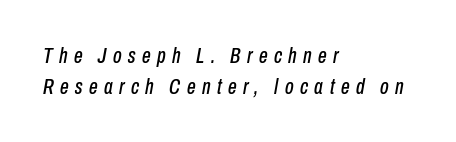
{"italic": "yes", "lean": "right", "slant_degrees": 10, "underline": "no", "align": "left", "line_spacing": "normal", "line_spacing_ratio": 1.39, "letter_spacing": "wide", "letter_spacing_em": 0.29, "glyph_px": 22}
